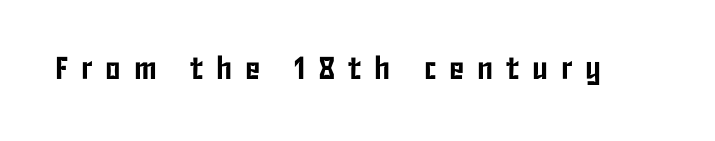
The image shows 32 px condensed sans-serif type, upright; set unusually wide letter spacing (+0.4 em), not underlined; low stroke contrast and a medium x-height.
